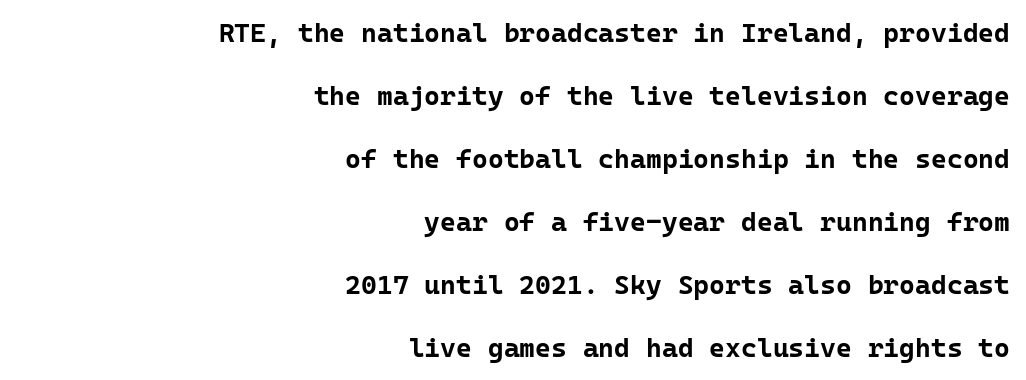
{"italic": "no", "bold": "yes", "underline": "no", "align": "right", "line_spacing": "loose", "line_spacing_ratio": 2.33, "letter_spacing": "normal", "letter_spacing_em": 0.0, "glyph_px": 27}
